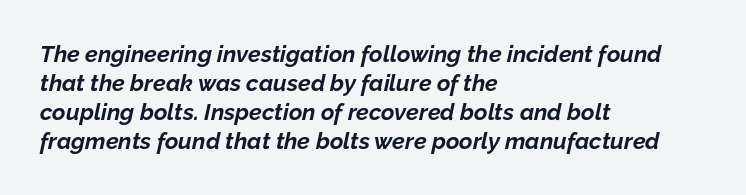
The passage shown is emphatically bold. The space directly below the letters is spotless. Spacing between characters is what you'd get straight out of the box. Successive baselines arrive at the customary interval. Alignment: flush left.
